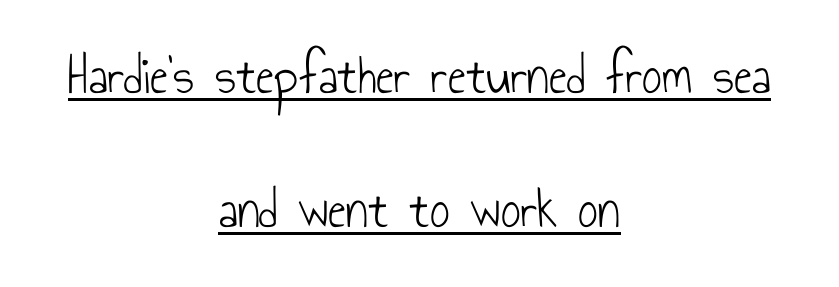
{"serif": "no", "italic": "no", "bold": "no", "weight": "light", "width": "condensed", "stroke_contrast": "low", "x_height": "small", "monospaced": "no", "underline": "yes", "align": "center", "line_spacing": "loose", "line_spacing_ratio": 2.44, "letter_spacing": "normal", "letter_spacing_em": 0.0, "glyph_px": 55}
